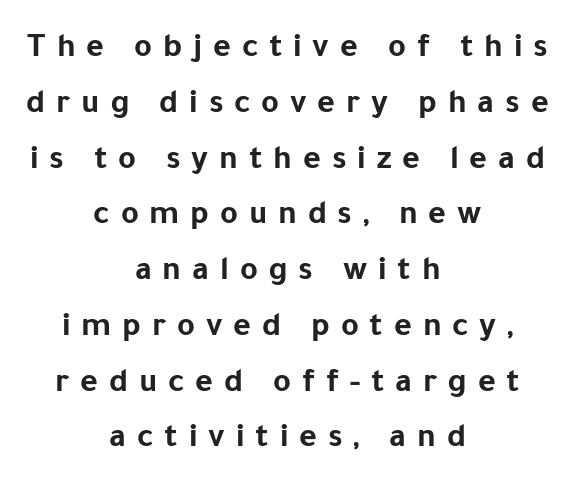
{"serif": "no", "italic": "no", "bold": "yes", "weight": "bold", "width": "normal", "stroke_contrast": "low", "x_height": "medium", "monospaced": "no", "underline": "no", "align": "center", "line_spacing": "normal", "line_spacing_ratio": 1.64, "letter_spacing": "wide", "letter_spacing_em": 0.32, "glyph_px": 34}
